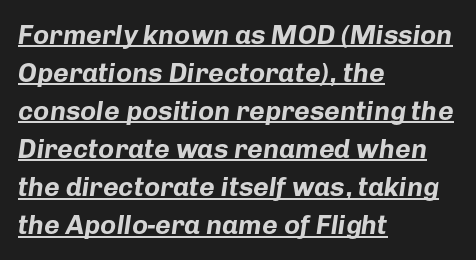
Q: Is the text bold? A: Yes.
Q: Is the text italic (slanted)? A: Yes, it leans right by about 8 degrees.
Q: Is the text underlined? A: Yes.
Q: How is the paragraph aligned? A: Left-aligned.
Q: Is the spacing between letters normal or unusually wide? A: Normal.
Q: Is the spacing between lines tight, normal or loose? A: Normal.
